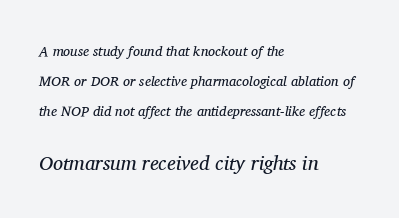
{"italic": "yes", "lean": "right", "slant_degrees": 11, "bold": "no", "underline": "no", "align": "left", "line_spacing": "loose", "line_spacing_ratio": 2.16, "letter_spacing": "normal", "letter_spacing_em": 0.0, "larger_block": "second", "size_ratio": 1.43, "glyph_px": 20}
